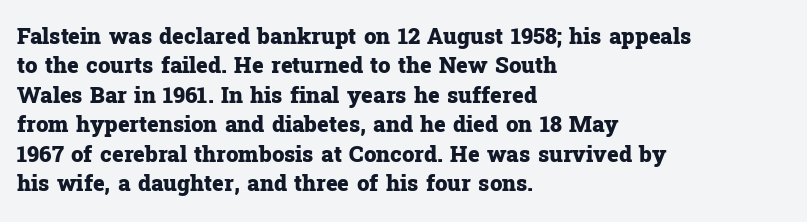
The vertical gap from one line to the next is medium. The rendering uses a bold face; every stroke is thick and dark. When letters stand straight like this, we call the style roman or upright. A typesetter would call this zero additional tracking.
